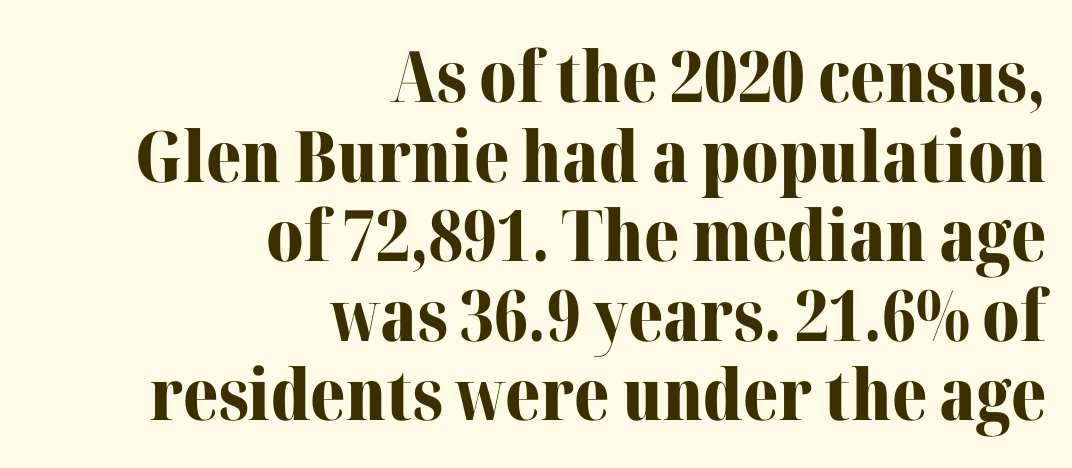
Q: Is the text bold? A: Yes.
Q: Is the text italic (slanted)? A: No, it is upright.
Q: Is the typeface a serif or a sans-serif typeface? A: Serif.
Q: Is the text underlined? A: No.
Q: How is the paragraph aligned? A: Right-aligned.
Q: Is the spacing between letters normal or unusually wide? A: Normal.
Q: Is the spacing between lines tight, normal or loose? A: Tight.
Q: Width (condensed, normal, or wide)? A: Normal.
Q: Stroke contrast? A: Medium.
Q: x-height? A: Medium.
Q: Monospaced? A: No.
